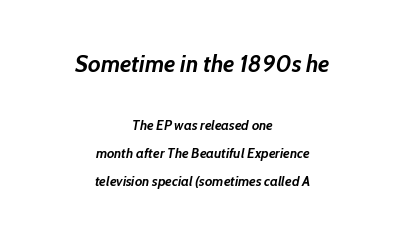
{"italic": "yes", "lean": "right", "slant_degrees": 10, "bold": "yes", "underline": "no", "align": "center", "line_spacing": "loose", "line_spacing_ratio": 2.02, "letter_spacing": "normal", "letter_spacing_em": 0.0, "larger_block": "first", "size_ratio": 1.71, "glyph_px": 24}
